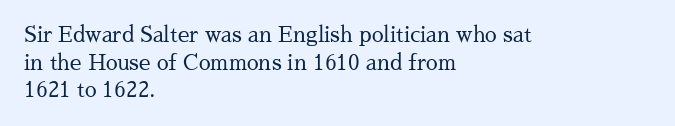
Every stem runs plumb, perpendicular to the baseline. Leftover space on each line is placed entirely after the last word. Check the space under the baseline: it is left empty. This reads as an unemphasized weight, regular at the heaviest. Caption: standard tracking, unaltered.
